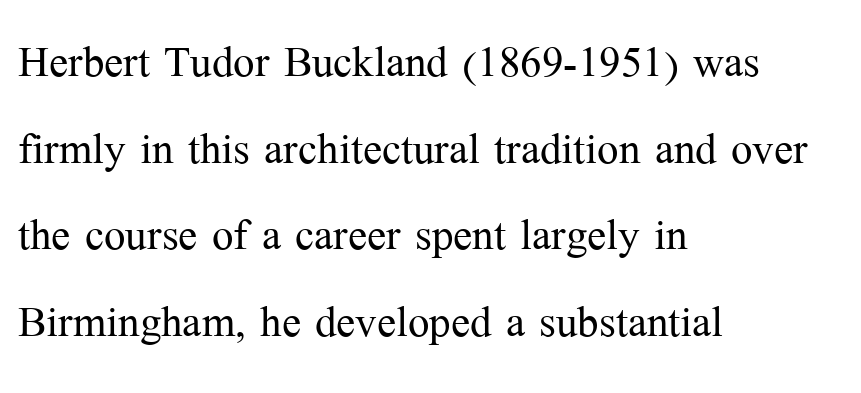
Q: Is the text bold? A: No.
Q: Is the text italic (slanted)? A: No, it is upright.
Q: Is the typeface a serif or a sans-serif typeface? A: Serif.
Q: Is the text underlined? A: No.
Q: How is the paragraph aligned? A: Left-aligned.
Q: Is the spacing between letters normal or unusually wide? A: Normal.
Q: Is the spacing between lines tight, normal or loose? A: Normal.
Q: Width (condensed, normal, or wide)? A: Normal.
Q: Stroke contrast? A: Medium.
Q: x-height? A: Medium.
Q: Monospaced? A: No.
